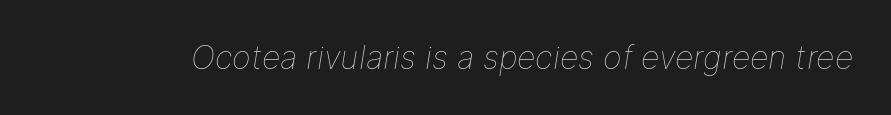
The image shows 32 px thin type, italic (leaning right); set normal letter spacing, not underlined; low stroke contrast and a medium x-height.
